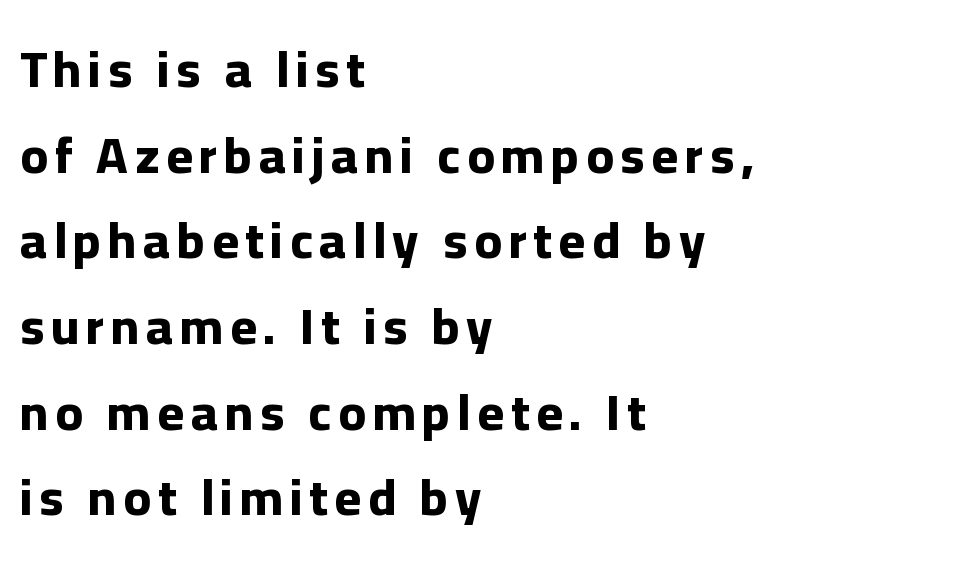
The image shows 51 px bold sans-serif type, upright; set left-aligned, normal line spacing (1.68x), not underlined; low stroke contrast and a medium x-height.
